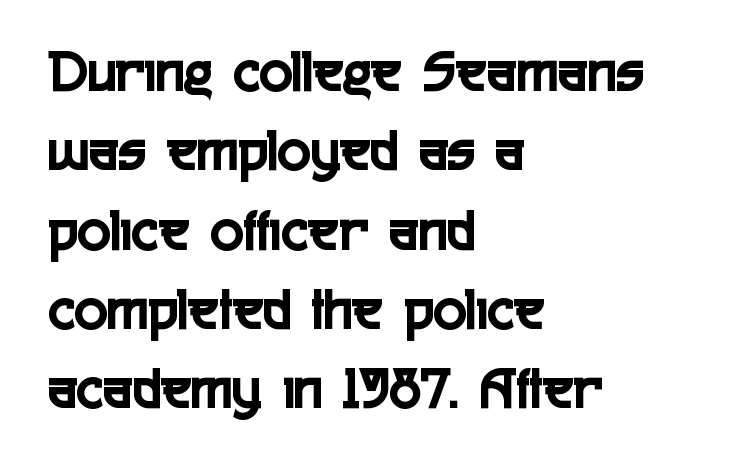
The image shows 62 px condensed sans-serif type, upright; set left-aligned, normal line spacing (1.28x), normal letter spacing, not underlined; a medium x-height.
